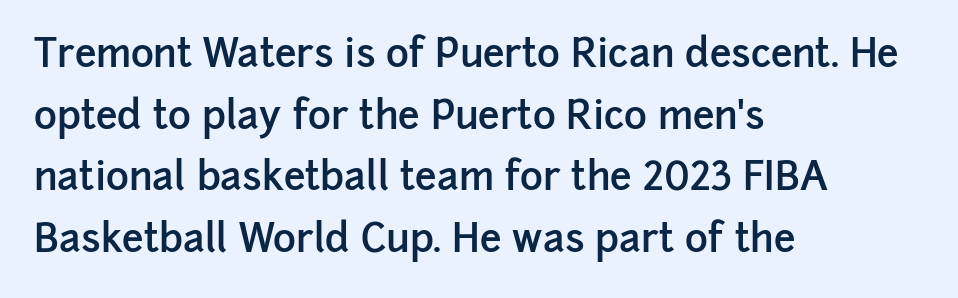
A normal amount of white space separates one row of letters from the next. If you drew a line through each stem, it would be perfectly vertical. The zone under the glyphs is completely vacant. Weight: semibold (demi). A sans-serif font was chosen for this passage. Here the designer chose a conventional face with non-uniform glyph widths.
